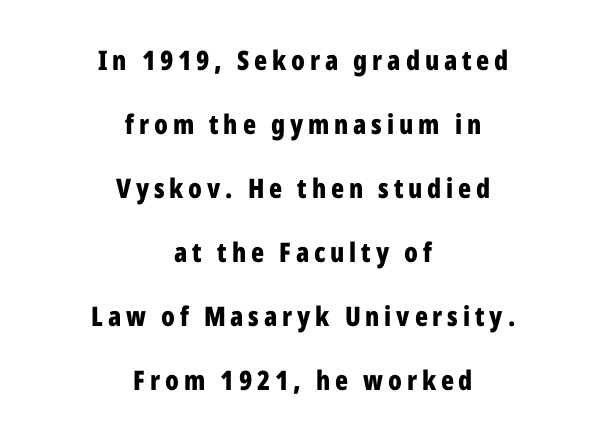
Q: Is the text bold? A: Yes.
Q: Is the text italic (slanted)? A: No, it is upright.
Q: Is the text underlined? A: No.
Q: How is the paragraph aligned? A: Centered.
Q: Is the spacing between lines tight, normal or loose? A: Loose.
